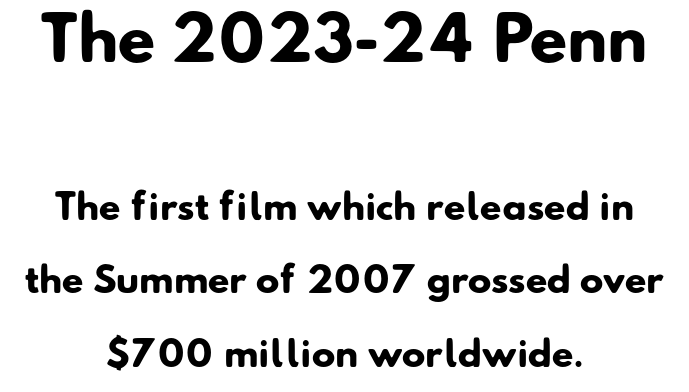
The image shows 61 px heavy sans-serif type; set centered, loose line spacing (2.1x), normal letter spacing, not underlined; the first (top) block is 1.74x larger; low stroke contrast and a small x-height.
